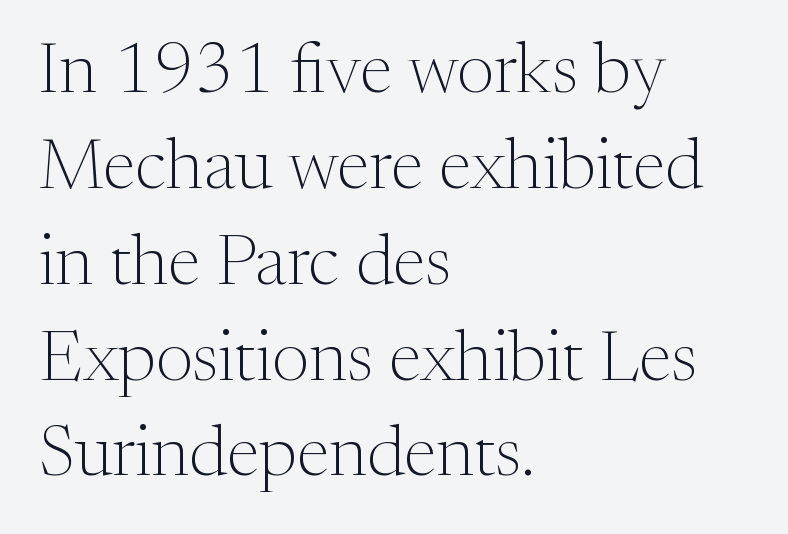
Q: Is the text bold? A: No.
Q: Is the text italic (slanted)? A: No, it is upright.
Q: Is the typeface a serif or a sans-serif typeface? A: Serif.
Q: Is the text underlined? A: No.
Q: How is the paragraph aligned? A: Left-aligned.
Q: Is the spacing between letters normal or unusually wide? A: Normal.
Q: Is the spacing between lines tight, normal or loose? A: Normal.
Q: Width (condensed, normal, or wide)? A: Normal.
Q: Stroke contrast? A: Medium.
Q: x-height? A: Medium.
Q: Monospaced? A: No.
